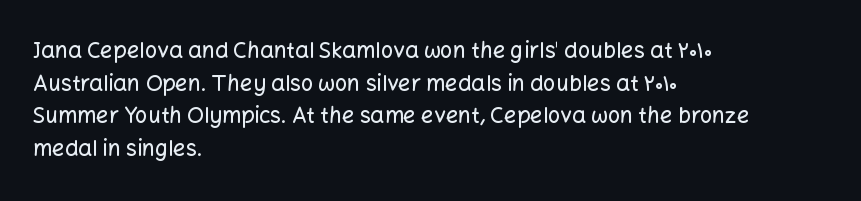
{"italic": "no", "underline": "no", "align": "left", "line_spacing": "normal", "line_spacing_ratio": 1.48, "letter_spacing": "normal", "letter_spacing_em": 0.0, "glyph_px": 22}
